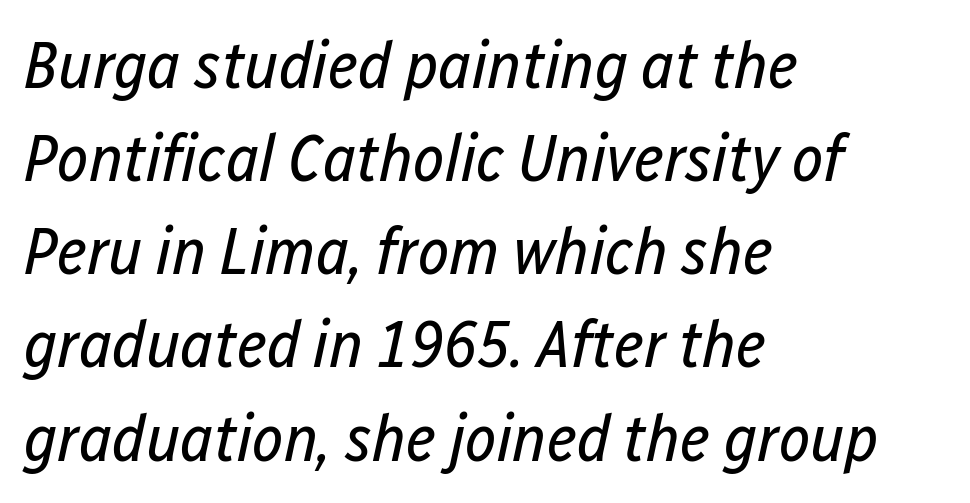
The image shows 67 px regular-weight, condensed type, italic (leaning right); set left-aligned, normal line spacing (1.39x), normal letter spacing, not underlined; low stroke contrast and a medium x-height.
